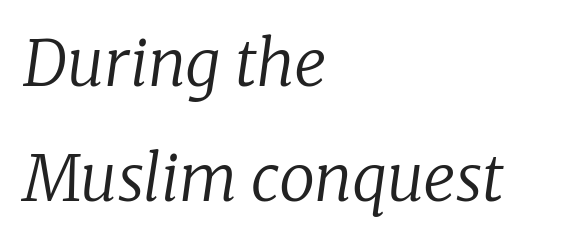
Q: Is the text bold? A: No.
Q: Is the text italic (slanted)? A: Yes, it leans right by about 8 degrees.
Q: Is the typeface a serif or a sans-serif typeface? A: Serif.
Q: Is the text underlined? A: No.
Q: How is the paragraph aligned? A: Left-aligned.
Q: Is the spacing between letters normal or unusually wide? A: Normal.
Q: Width (condensed, normal, or wide)? A: Normal.
Q: Stroke contrast? A: Low.
Q: x-height? A: Medium.
Q: Monospaced? A: No.
